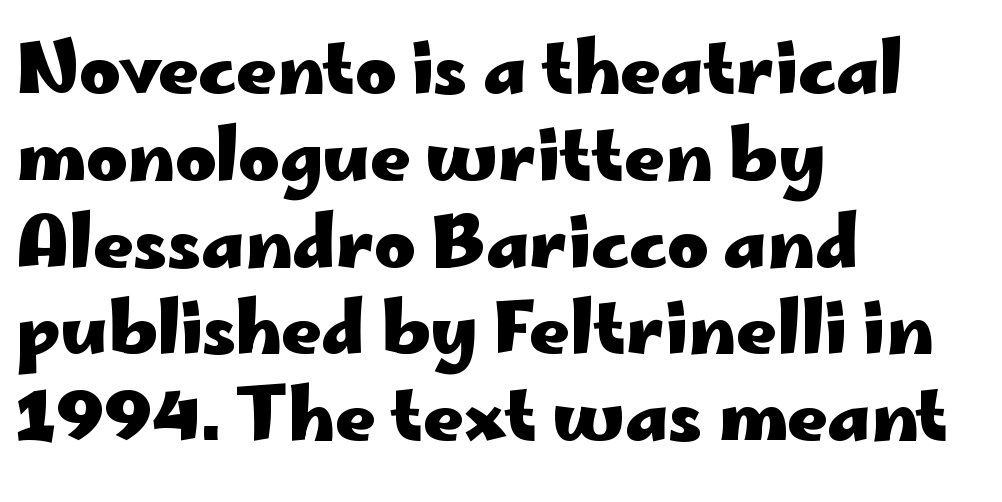
{"serif": "no", "italic": "no", "bold": "yes", "weight": "heavy", "width": "wide", "stroke_contrast": "low", "x_height": "small", "monospaced": "no", "underline": "no", "align": "left", "line_spacing_ratio": 1.24, "letter_spacing": "normal", "letter_spacing_em": 0.0, "glyph_px": 70}
